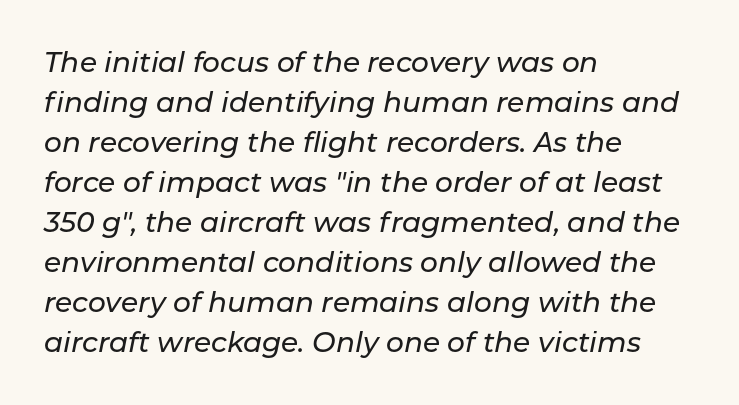
Q: Is the text italic (slanted)? A: Yes, it leans right by about 11 degrees.
Q: Is the text underlined? A: No.
Q: How is the paragraph aligned? A: Left-aligned.
Q: Is the spacing between letters normal or unusually wide? A: Normal.
Q: Is the spacing between lines tight, normal or loose? A: Normal.
Q: Width (condensed, normal, or wide)? A: Normal.
Q: Stroke contrast? A: Low.
Q: x-height? A: Medium.
Q: Monospaced? A: No.
